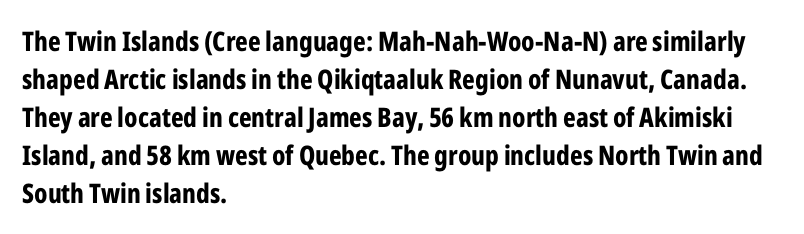
{"italic": "no", "bold": "yes", "underline": "no", "align": "left", "line_spacing": "normal", "line_spacing_ratio": 1.41, "letter_spacing": "normal", "letter_spacing_em": 0.0, "glyph_px": 27}
